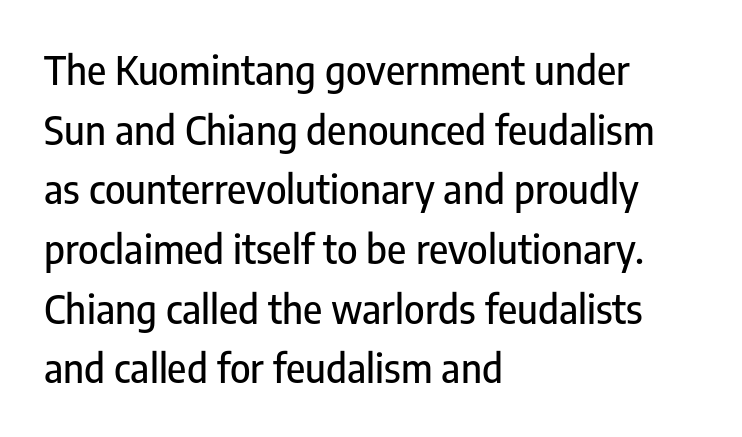
Q: Is the text italic (slanted)? A: No, it is upright.
Q: Is the typeface a serif or a sans-serif typeface? A: Sans-serif.
Q: Is the text underlined? A: No.
Q: How is the paragraph aligned? A: Left-aligned.
Q: Is the spacing between letters normal or unusually wide? A: Normal.
Q: Is the spacing between lines tight, normal or loose? A: Normal.
Q: Width (condensed, normal, or wide)? A: Condensed.
Q: Stroke contrast? A: Low.
Q: x-height? A: Medium.
Q: Monospaced? A: No.
